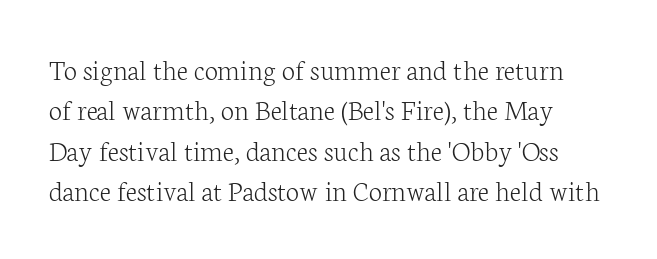
Q: Is the text bold? A: No.
Q: Is the text italic (slanted)? A: No, it is upright.
Q: Is the typeface a serif or a sans-serif typeface? A: Serif.
Q: Is the text underlined? A: No.
Q: Is the spacing between letters normal or unusually wide? A: Normal.
Q: Is the spacing between lines tight, normal or loose? A: Normal.
Q: Width (condensed, normal, or wide)? A: Normal.
Q: Stroke contrast? A: Low.
Q: x-height? A: Medium.
Q: Monospaced? A: No.
